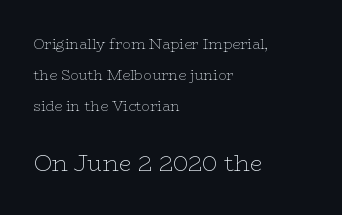
Here the glyphs are tracked normally, forming tight word shapes. Weight: not bold — regular or lighter. The rendering anchors every line to the left-hand side. The passage shown stacks its lines with a broad gap. The later block is typeset at a bigger size than the earlier block.
